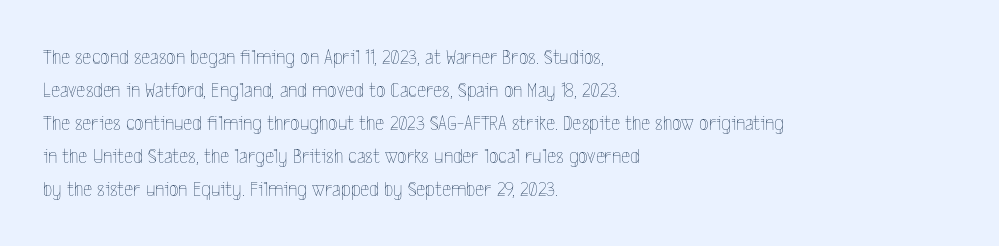
{"italic": "no", "bold": "no", "underline": "no", "align": "left", "line_spacing": "normal", "line_spacing_ratio": 1.5, "letter_spacing": "normal", "letter_spacing_em": 0.0, "glyph_px": 22}
